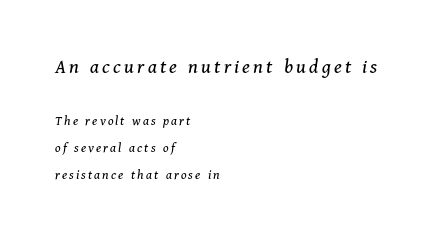
Alignment: flush left. How would I describe the line gaps? Wide and relaxed. This rendering features lettering with no underline. Large over small — that's the arrangement of the two blocks here. The letters look calm and open, with moderate or lighter stems.
